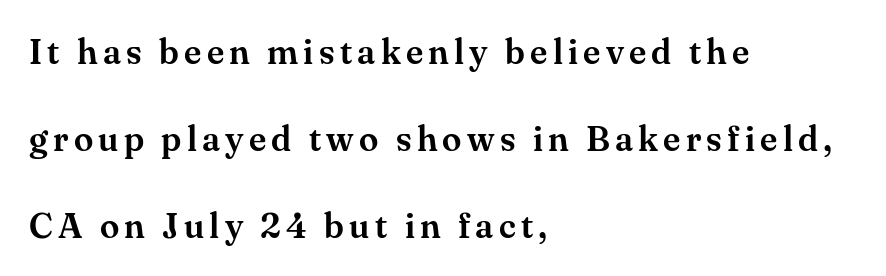
Q: Is the text italic (slanted)? A: No, it is upright.
Q: Is the typeface a serif or a sans-serif typeface? A: Serif.
Q: Is the text underlined? A: No.
Q: How is the paragraph aligned? A: Left-aligned.
Q: Is the spacing between lines tight, normal or loose? A: Loose.
Q: Width (condensed, normal, or wide)? A: Normal.
Q: Stroke contrast? A: Medium.
Q: x-height? A: Small.
Q: Monospaced? A: No.
